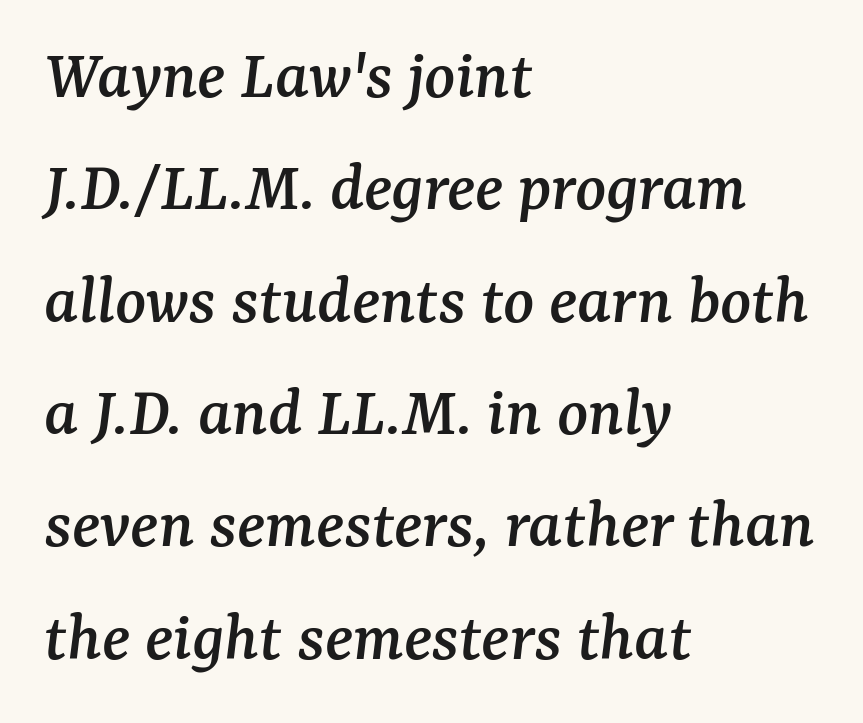
To sum up the face: it has serifs. Emphasis-style slanted type is in use. The gap between lines stays unmarked. The passage shown stacks its lines at a standard gap. These lines are set flush left with a ragged right edge. You could not count columns in this text — the font is proportionally spaced.
